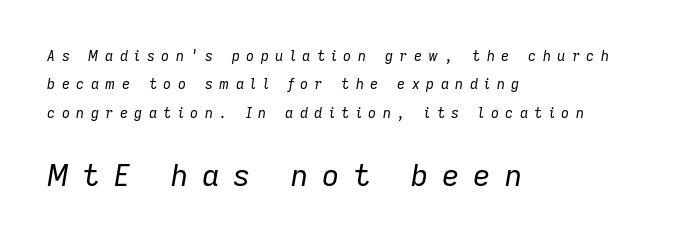
How would I describe the line gaps? Wide and relaxed. Letters have the restrained weight of plain body copy at most. Two sizes are in play, and the larger belongs to the second block. Typeset ragged right — the left edge is the straight one. Proportional: the letters do not fall into vertical columns.
